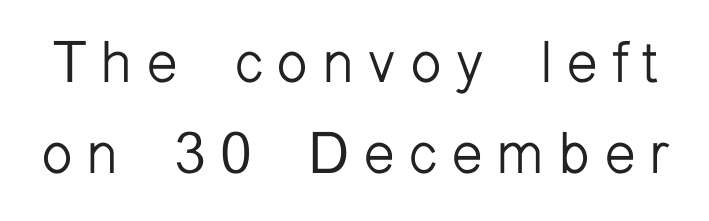
Q: Is the text bold? A: No.
Q: Is the text italic (slanted)? A: No, it is upright.
Q: Is the typeface a serif or a sans-serif typeface? A: Sans-serif.
Q: Is the text underlined? A: No.
Q: Is the spacing between letters normal or unusually wide? A: Unusually wide.
Q: Is the spacing between lines tight, normal or loose? A: Normal.
Q: Width (condensed, normal, or wide)? A: Normal.
Q: Stroke contrast? A: Low.
Q: x-height? A: Medium.
Q: Monospaced? A: No.
